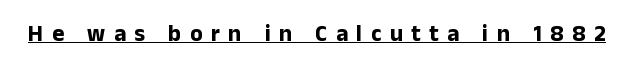
The tracking jumps out immediately: characters are airy and widely separated. Weight check: bold — yes, fully. Posture: upright roman. The passage shown is underscored from start to finish.
